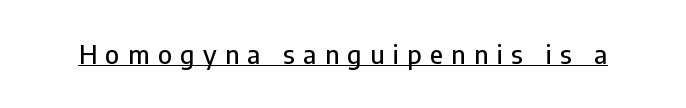
A typesetter would mark this as roman, not italic. Glyph-to-glyph distance is far greater than everyday printed text. What decoration does the sample have? An underline.
